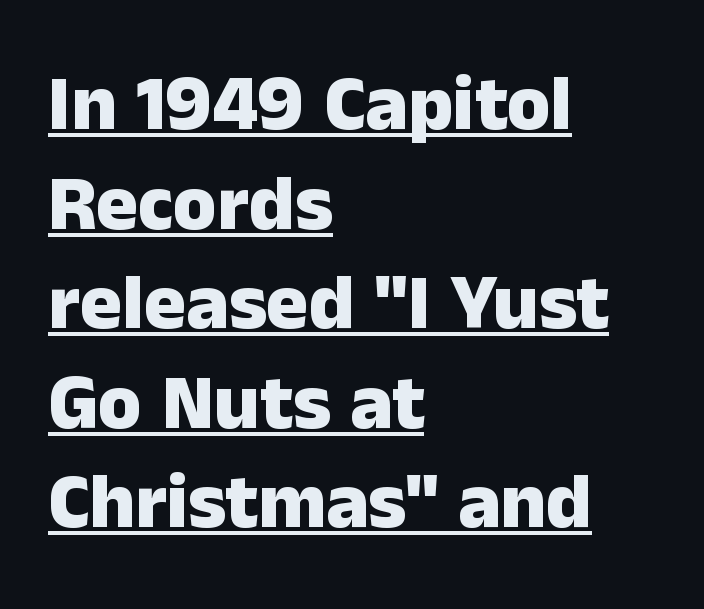
The image shows 79 px heavy sans-serif type, upright; set left-aligned, normal line spacing (1.26x), normal letter spacing, underlined; low stroke contrast and a medium x-height.
